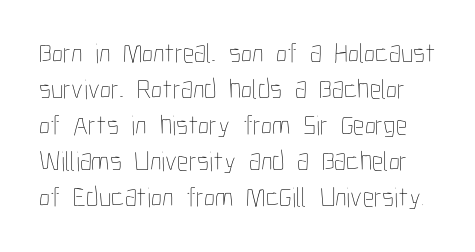
Q: Is the text bold? A: No.
Q: Is the text italic (slanted)? A: No, it is upright.
Q: Is the text underlined? A: No.
Q: Is the spacing between letters normal or unusually wide? A: Normal.
Q: Is the spacing between lines tight, normal or loose? A: Normal.
Q: Width (condensed, normal, or wide)? A: Condensed.
Q: Stroke contrast? A: Low.
Q: x-height? A: Medium.
Q: Monospaced? A: No.
